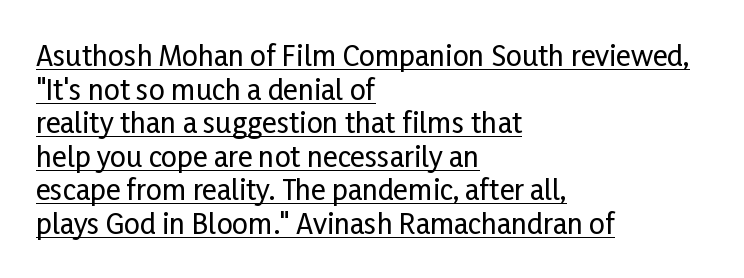
{"serif": "no", "italic": "no", "width": "condensed", "stroke_contrast": "low", "x_height": "medium", "monospaced": "no", "underline": "yes", "align": "left", "line_spacing_ratio": 1.2, "letter_spacing": "normal", "letter_spacing_em": 0.0, "glyph_px": 28}
